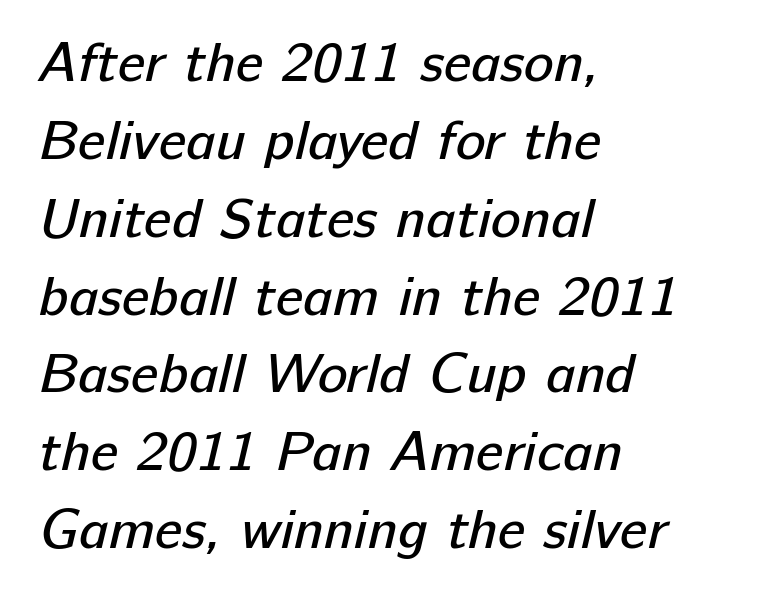
The face used here is rendered with its standard letterfit. The typeface chosen for these lines omits serifs. Think of a printed novel: that variable character pitch is what you see here. How would I describe the line gaps? Plain and ordinary. No word sits above an underline. Visually the block forms a straight wall on the left and a jagged coastline on the right.
